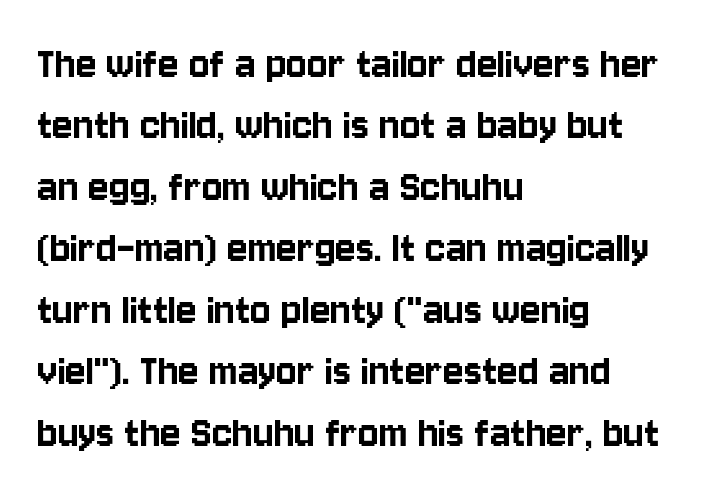
Q: Is the text italic (slanted)? A: No, it is upright.
Q: Is the typeface a serif or a sans-serif typeface? A: Sans-serif.
Q: Is the text underlined? A: No.
Q: How is the paragraph aligned? A: Left-aligned.
Q: Is the spacing between letters normal or unusually wide? A: Normal.
Q: Is the spacing between lines tight, normal or loose? A: Normal.
Q: Width (condensed, normal, or wide)? A: Condensed.
Q: Stroke contrast? A: Low.
Q: x-height? A: Large.
Q: Monospaced? A: No.
